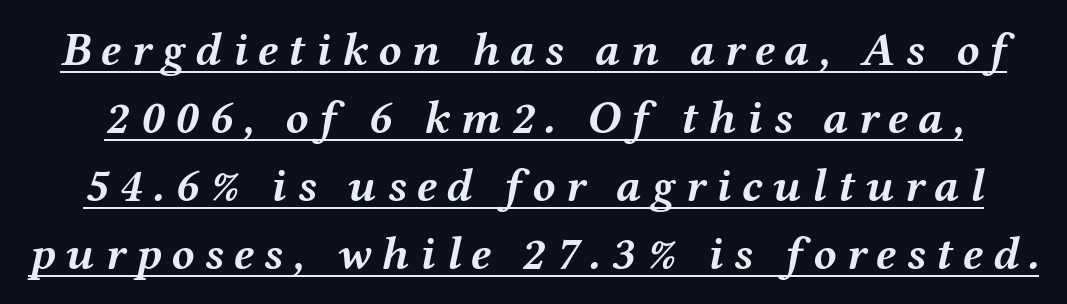
Q: Is the text bold? A: Yes.
Q: Is the text italic (slanted)? A: Yes, it leans right by about 12 degrees.
Q: Is the text underlined? A: Yes.
Q: Is the spacing between letters normal or unusually wide? A: Unusually wide.
Q: Is the spacing between lines tight, normal or loose? A: Normal.
Q: Width (condensed, normal, or wide)? A: Wide.
Q: Stroke contrast? A: Medium.
Q: x-height? A: Medium.
Q: Monospaced? A: No.
